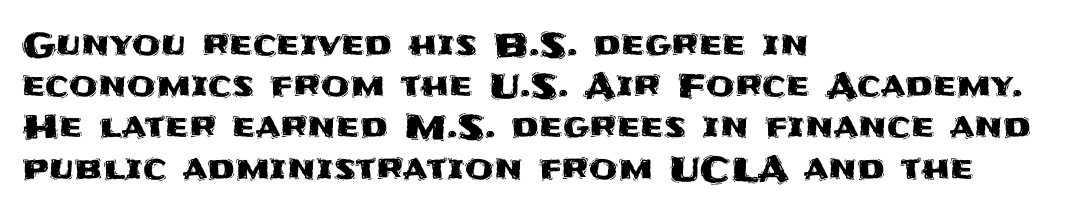
This sample has the flowing, uneven cadence of proportional lettering. Standard letterfit; no display-style spreading of the glyphs. The gap between lines stays unmarked. To sum up the face: it is a sans, with no serifs. The vertical gap from one line to the next is medium. Visually the block forms a straight wall on the left and a jagged coastline on the right.
